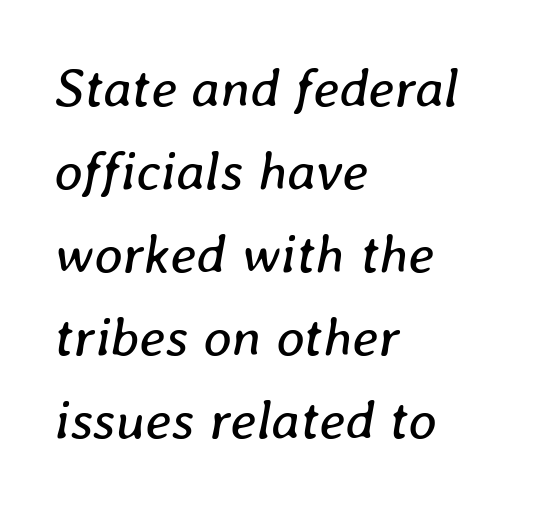
Q: Is the text bold? A: No.
Q: Is the text italic (slanted)? A: Yes, it leans right by about 8 degrees.
Q: Is the text underlined? A: No.
Q: How is the paragraph aligned? A: Left-aligned.
Q: Is the spacing between letters normal or unusually wide? A: Normal.
Q: Is the spacing between lines tight, normal or loose? A: Normal.
Q: Width (condensed, normal, or wide)? A: Normal.
Q: Stroke contrast? A: Low.
Q: x-height? A: Medium.
Q: Monospaced? A: No.
